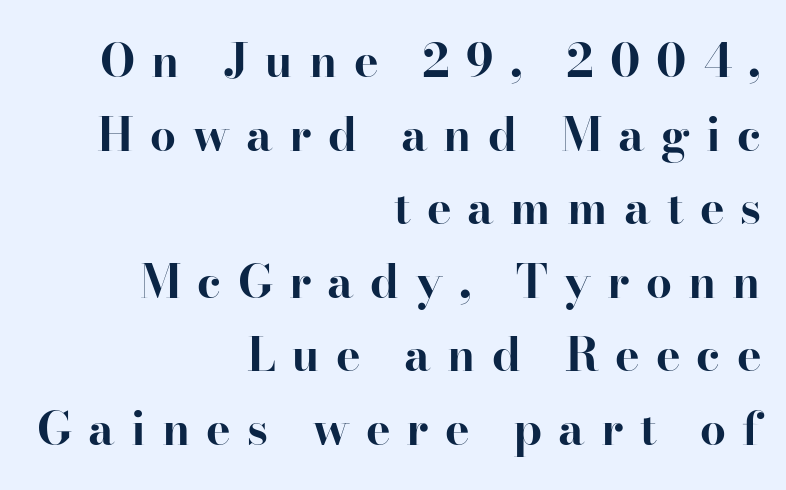
Q: Is the text bold? A: Yes.
Q: Is the text italic (slanted)? A: No, it is upright.
Q: Is the typeface a serif or a sans-serif typeface? A: Serif.
Q: Is the text underlined? A: No.
Q: How is the paragraph aligned? A: Right-aligned.
Q: Is the spacing between letters normal or unusually wide? A: Unusually wide.
Q: Is the spacing between lines tight, normal or loose? A: Normal.
Q: Width (condensed, normal, or wide)? A: Normal.
Q: Stroke contrast? A: High.
Q: x-height? A: Small.
Q: Monospaced? A: No.
